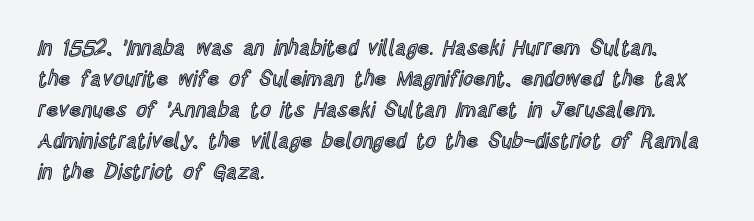
Q: Is the text italic (slanted)? A: Yes.
Q: Is the text underlined? A: No.
Q: How is the paragraph aligned? A: Left-aligned.
Q: Is the spacing between letters normal or unusually wide? A: Normal.
Q: Is the spacing between lines tight, normal or loose? A: Normal.
